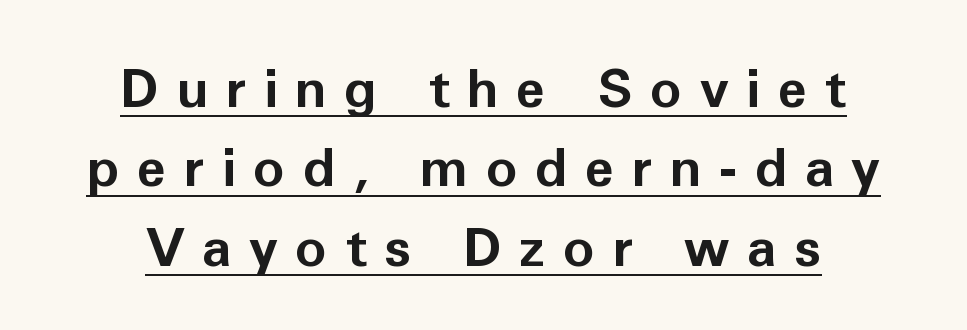
{"serif": "no", "italic": "no", "bold": "yes", "weight": "bold", "width": "normal", "stroke_contrast": "low", "x_height": "medium", "monospaced": "no", "underline": "yes", "align": "center", "line_spacing": "normal", "line_spacing_ratio": 1.5, "letter_spacing": "wide", "letter_spacing_em": 0.33, "glyph_px": 53}
